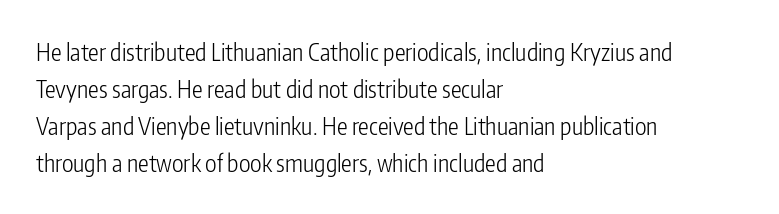
The image shows 24 px text type, upright; set left-aligned, normal line spacing (1.54x), normal letter spacing, not underlined.
